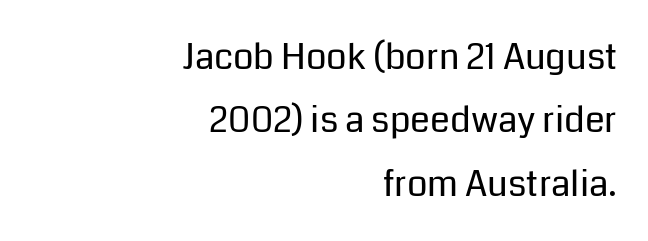
The cut favours lightness, reaching ordinary text weight at its darkest. Here the glyphs are tracked normally, forming tight word shapes. A typesetter would mark this as roman, not italic. The passage shown is typed in a proportional face where columns would drift.
